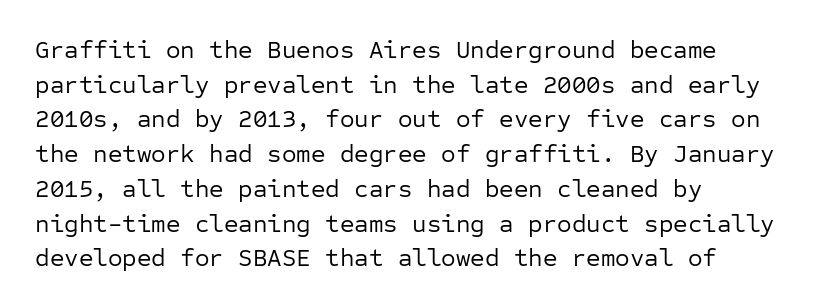
The letters stand straight up with perfectly vertical stems. The typesetter chose a ragged-right arrangement here. What's the leading like? Ordinary, nothing unusual. Nothing unusual about the tracking: characters are spaced as the font intends. Is the stroke heavy? The answer is a plain regular-or-lighter.
